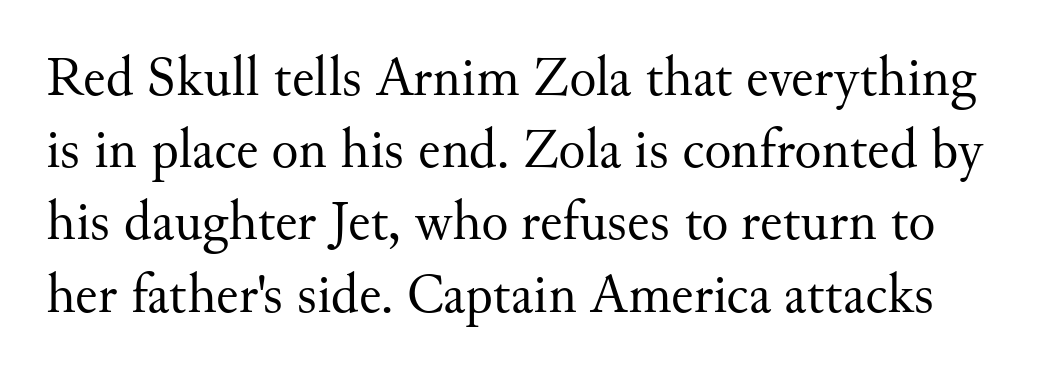
Clear beneath every line of the passage. Nobody touched the tracking dial on this one. The letters stand straight up with perfectly vertical stems. The rendering uses natural spacing where letterforms have individual widths. The block of text has a typical density, with ordinary space between rows. Heft: none added — not bold.
